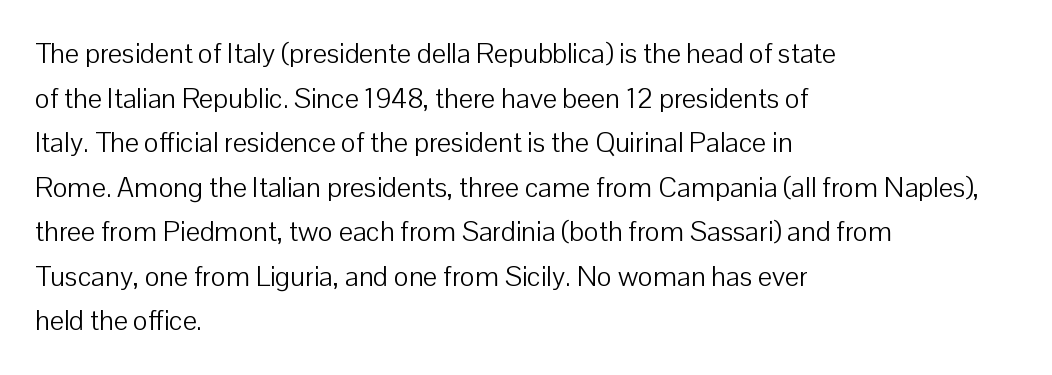
{"serif": "no", "italic": "no", "bold": "no", "weight": "light", "width": "normal", "stroke_contrast": "low", "x_height": "medium", "monospaced": "no", "underline": "no", "align": "left", "line_spacing": "normal", "line_spacing_ratio": 1.59, "letter_spacing": "normal", "letter_spacing_em": 0.0, "glyph_px": 28}
